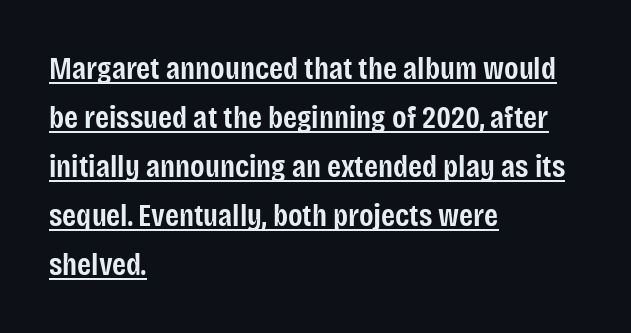
{"serif": "no", "italic": "no", "bold": "semi", "weight": "semibold", "width": "condensed", "stroke_contrast": "low", "x_height": "large", "monospaced": "no", "underline": "yes", "align": "left", "line_spacing": "normal", "line_spacing_ratio": 1.53, "letter_spacing": "normal", "letter_spacing_em": 0.0, "glyph_px": 32}
